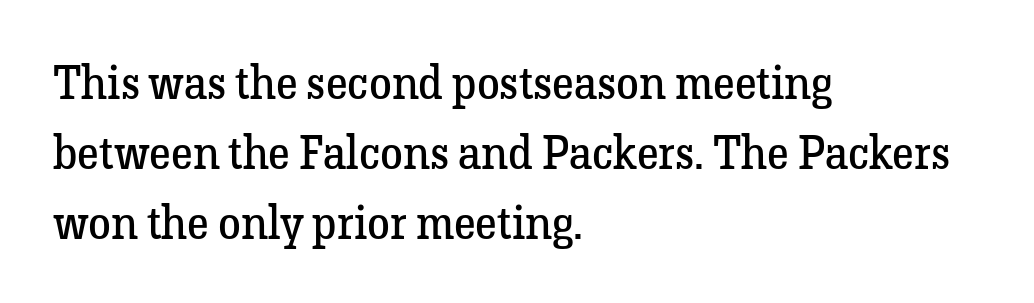
The image shows 46 px regular-weight serif type, upright; set left-aligned, normal line spacing (1.52x), normal letter spacing, not underlined; low stroke contrast and a medium x-height.
